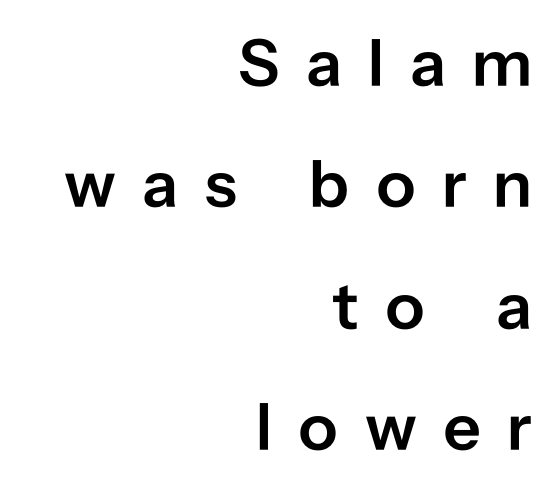
These lines stack with their right ends in a neat column. How heavy is the stroke? Medium-heavy — a semibold, shy of bold. Unlike italic type, these characters show no tilt at all. Compared with typical body copy, the letter spacing here is much looser.
